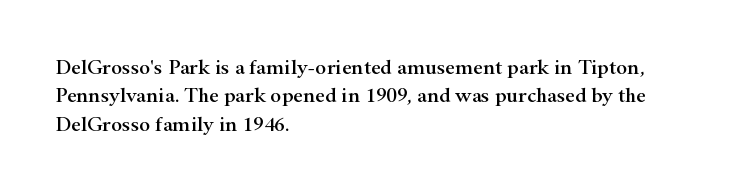
The image shows 21 px text type, upright; set left-aligned, normal line spacing (1.35x), normal letter spacing, not underlined.
